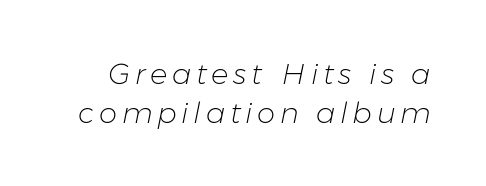
The image shows 29 px light type, italic (leaning right); set normal line spacing (1.33x), not underlined; low stroke contrast and a medium x-height.
